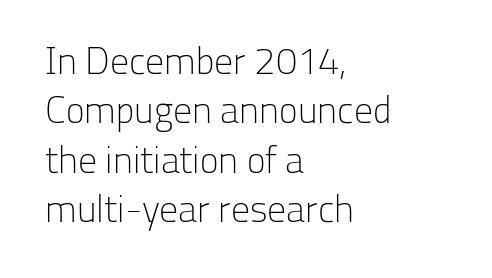
{"serif": "no", "italic": "no", "bold": "no", "weight": "light", "width": "normal", "stroke_contrast": "low", "x_height": "medium", "monospaced": "no", "underline": "no", "align": "left", "line_spacing": "normal", "line_spacing_ratio": 1.3, "letter_spacing": "normal", "letter_spacing_em": 0.0, "glyph_px": 38}
